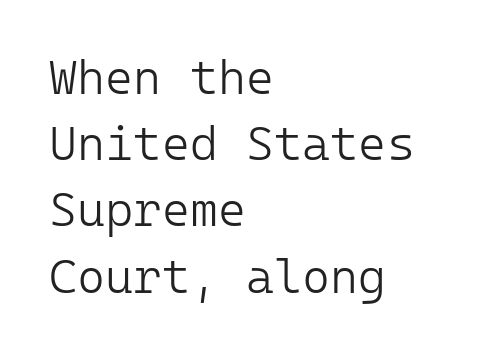
Q: Is the text bold? A: No.
Q: Is the text italic (slanted)? A: No, it is upright.
Q: Is the typeface a serif or a sans-serif typeface? A: Sans-serif.
Q: Is the text underlined? A: No.
Q: How is the paragraph aligned? A: Left-aligned.
Q: Is the spacing between letters normal or unusually wide? A: Normal.
Q: Is the spacing between lines tight, normal or loose? A: Normal.
Q: Width (condensed, normal, or wide)? A: Normal.
Q: Stroke contrast? A: Low.
Q: x-height? A: Medium.
